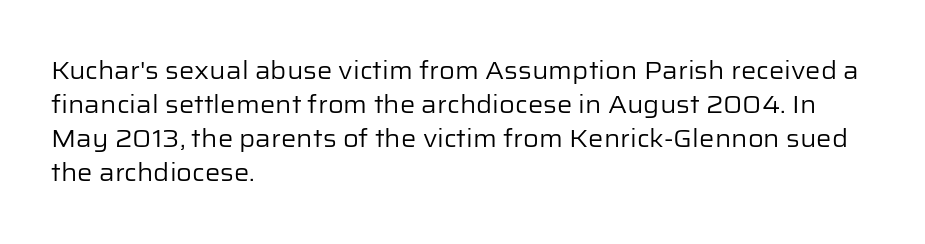
The image shows 24 px text type, upright; set left-aligned, normal line spacing (1.42x), normal letter spacing, not underlined.
